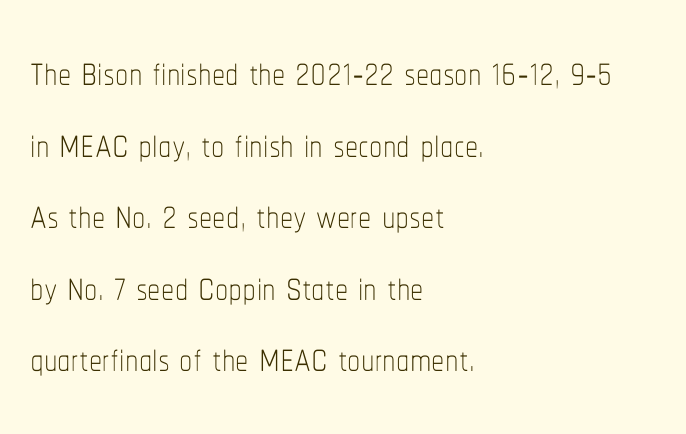
The image shows 53 px thin, condensed type, upright; set left-aligned, normal line spacing (1.35x), normal letter spacing, not underlined; low stroke contrast and a medium x-height.
